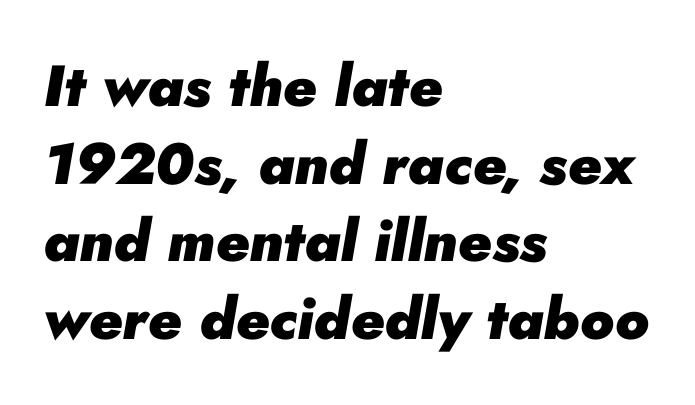
The image shows 58 px heavy type, italic (leaning right); set left-aligned, normal line spacing (1.34x), normal letter spacing, not underlined; low stroke contrast and a small x-height.
